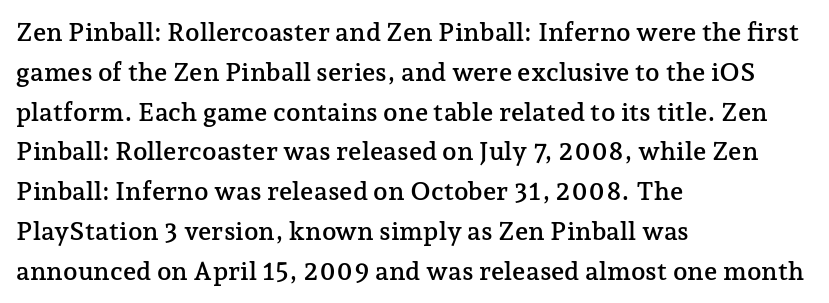
{"italic": "no", "underline": "no", "align": "left", "line_spacing": "normal", "line_spacing_ratio": 1.53, "letter_spacing": "normal", "letter_spacing_em": 0.0, "glyph_px": 26}
